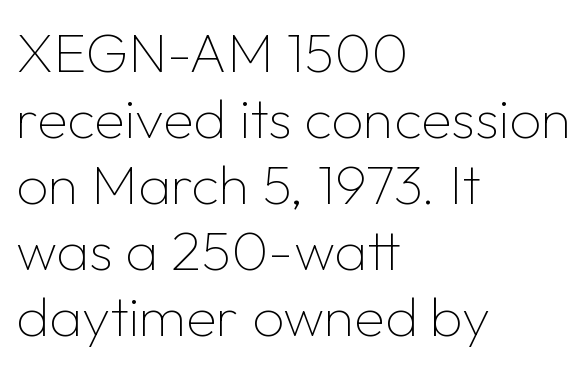
Q: Is the text bold? A: No.
Q: Is the text italic (slanted)? A: No, it is upright.
Q: Is the typeface a serif or a sans-serif typeface? A: Sans-serif.
Q: Is the text underlined? A: No.
Q: How is the paragraph aligned? A: Left-aligned.
Q: Is the spacing between letters normal or unusually wide? A: Normal.
Q: Width (condensed, normal, or wide)? A: Normal.
Q: Stroke contrast? A: Low.
Q: x-height? A: Medium.
Q: Monospaced? A: No.
